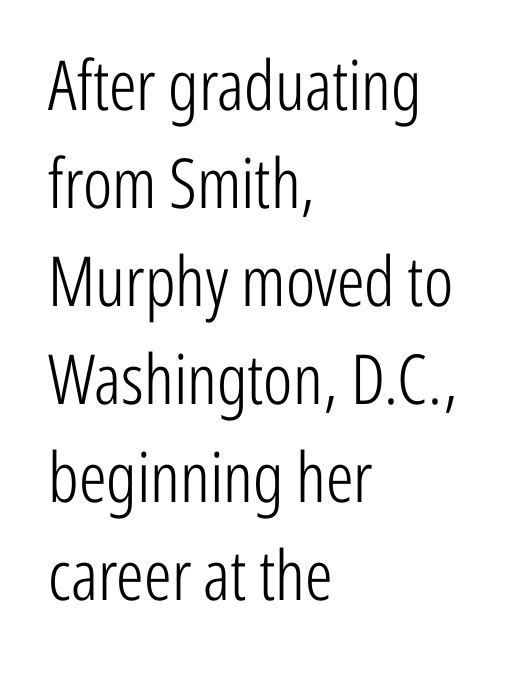
No feet cap the strokes, marking this as sans-serif type. The tracking reads as untouched default to a designer's eye. Horizontal alignment here is leftward, the default for most running prose. The lines sit at an ordinary, default distance from one another.
